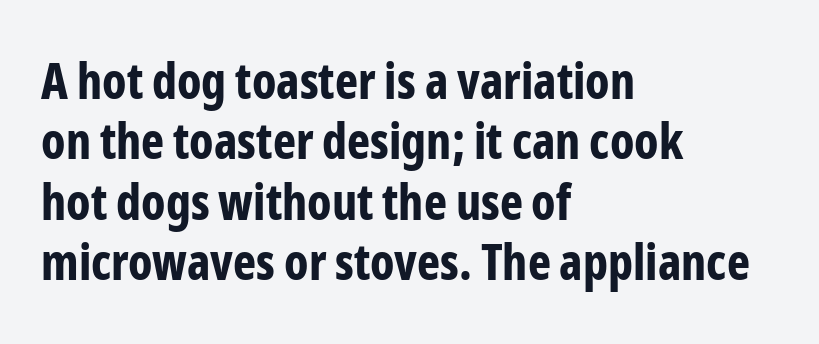
{"serif": "no", "italic": "no", "bold": "yes", "weight": "bold", "width": "condensed", "stroke_contrast": "low", "x_height": "medium", "monospaced": "no", "underline": "no", "align": "left", "line_spacing_ratio": 1.23, "letter_spacing": "normal", "letter_spacing_em": 0.0, "glyph_px": 49}
